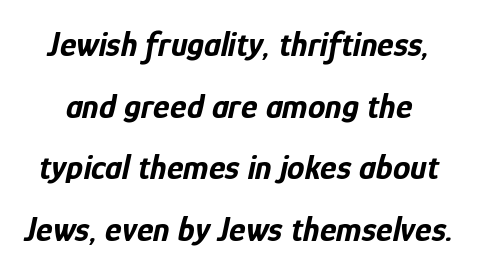
{"italic": "yes", "lean": "right", "slant_degrees": 12, "bold": "yes", "weight": "bold", "width": "condensed", "stroke_contrast": "low", "x_height": "medium", "monospaced": "no", "underline": "no", "line_spacing_ratio": 1.76, "letter_spacing": "normal", "letter_spacing_em": 0.0, "glyph_px": 35}
